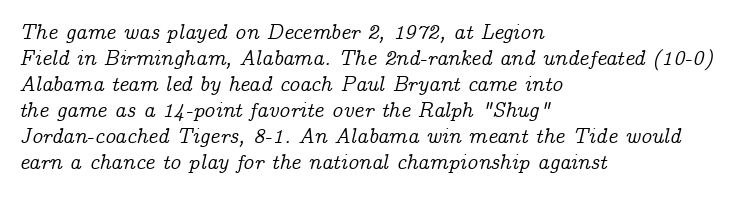
The image shows 21 px text type, italic (leaning right); set left-aligned, line spacing 1.24x, normal letter spacing, not underlined.
